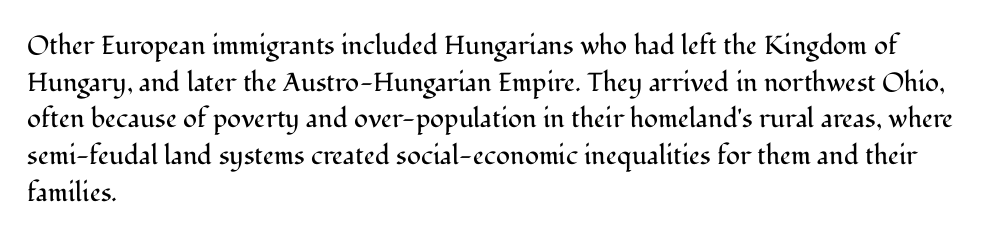
Q: Is the text bold? A: No.
Q: Is the text italic (slanted)? A: No, it is upright.
Q: Is the text underlined? A: No.
Q: How is the paragraph aligned? A: Left-aligned.
Q: Is the spacing between letters normal or unusually wide? A: Normal.
Q: Is the spacing between lines tight, normal or loose? A: Normal.
